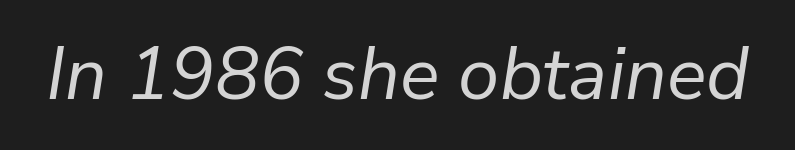
The image shows 74 px regular-weight type, italic (leaning right); set normal letter spacing, not underlined; low stroke contrast and a medium x-height.
